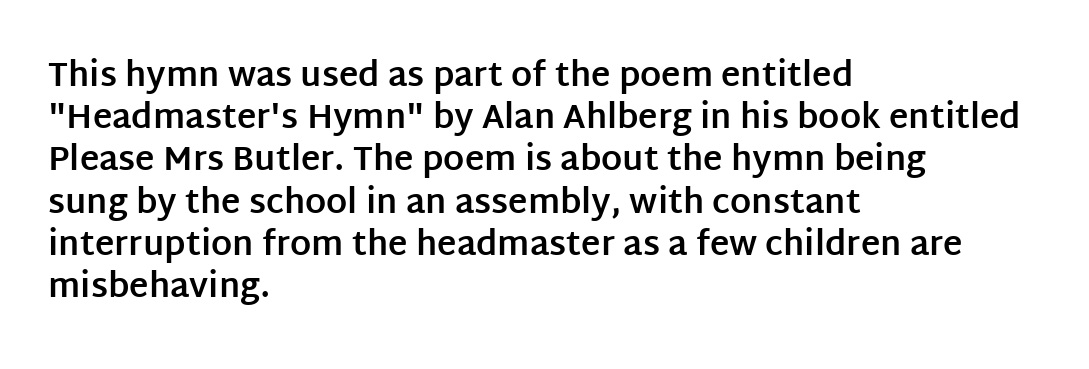
{"serif": "no", "italic": "no", "bold": "yes", "weight": "bold", "width": "normal", "stroke_contrast": "low", "x_height": "large", "monospaced": "no", "underline": "no", "align": "left", "line_spacing": "normal", "line_spacing_ratio": 1.28, "letter_spacing": "normal", "letter_spacing_em": 0.0, "glyph_px": 33}
